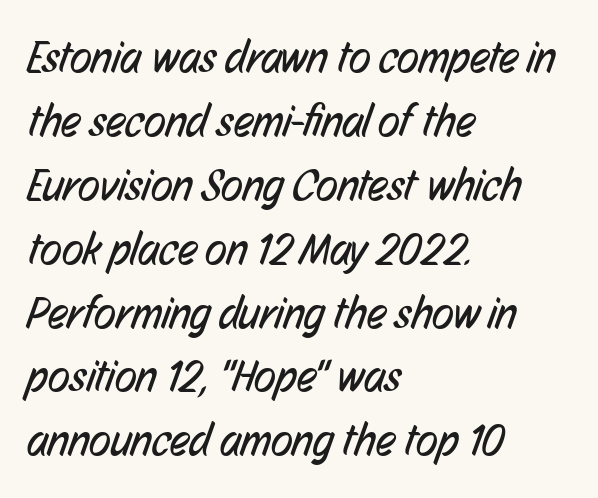
The image shows 45 px regular-weight, condensed sans-serif type; set left-aligned, normal line spacing (1.42x), normal letter spacing, not underlined; low stroke contrast and a medium x-height.
